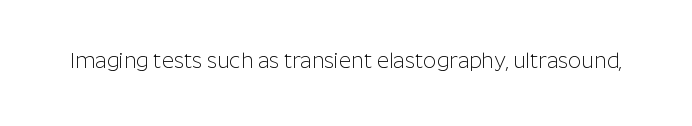
The image shows 21 px text type, upright; set normal letter spacing, not underlined.
